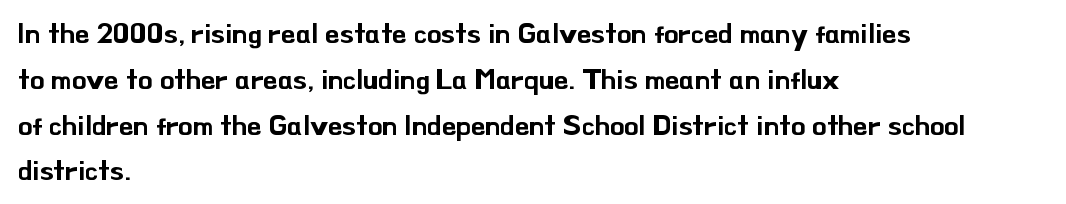
{"serif": "no", "italic": "no", "width": "normal", "stroke_contrast": "low", "x_height": "small", "monospaced": "no", "underline": "no", "align": "left", "line_spacing": "normal", "line_spacing_ratio": 1.58, "letter_spacing": "normal", "letter_spacing_em": 0.0, "glyph_px": 29}
